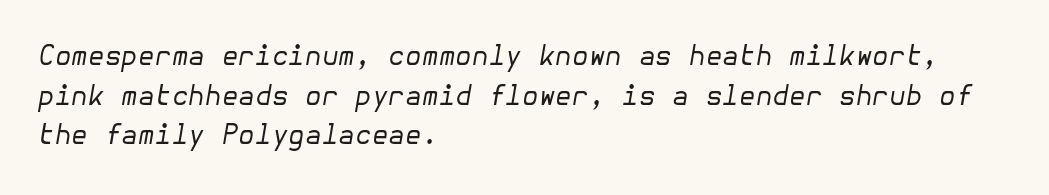
Line starts are locked; line ends wander. The vertical gap from one line to the next is medium. What stands out about the letter spacing? Nothing — it is the standard amount. Heft: none added — not bold. Underline: absent.
